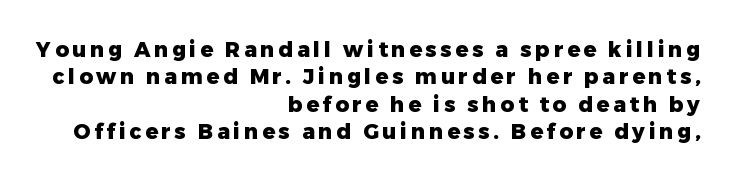
{"italic": "no", "bold": "yes", "underline": "no", "align": "right", "line_spacing": "normal", "line_spacing_ratio": 1.3, "glyph_px": 21}
